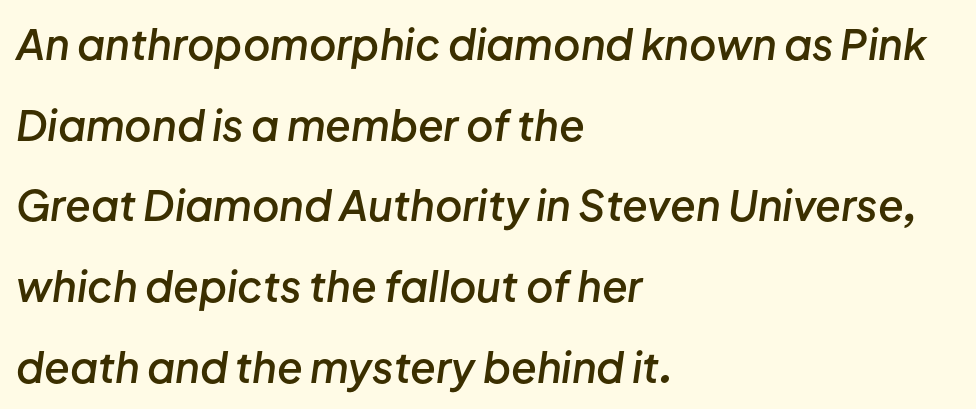
The image shows 42 px semibold type, italic (leaning right); set left-aligned, loose line spacing (1.92x), normal letter spacing, not underlined; low stroke contrast and a medium x-height.
